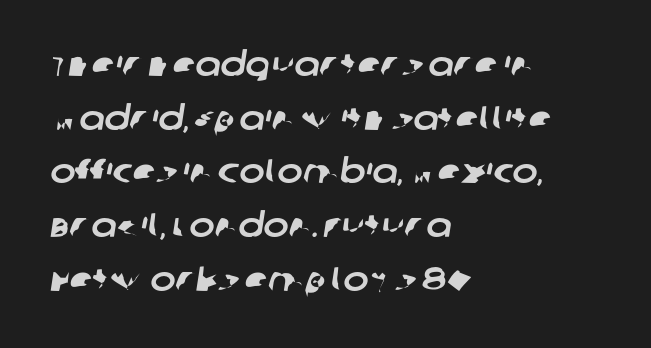
Q: Is the typeface a serif or a sans-serif typeface? A: Sans-serif.
Q: Is the text underlined? A: No.
Q: How is the paragraph aligned? A: Left-aligned.
Q: Is the spacing between letters normal or unusually wide? A: Normal.
Q: Is the spacing between lines tight, normal or loose? A: Normal.
Q: Width (condensed, normal, or wide)? A: Normal.
Q: Stroke contrast? A: Low.
Q: x-height? A: Large.
Q: Monospaced? A: No.
